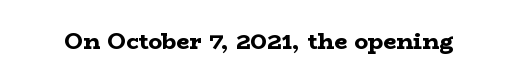
{"italic": "no", "bold": "yes", "underline": "no", "letter_spacing": "normal", "letter_spacing_em": 0.0, "glyph_px": 23}
